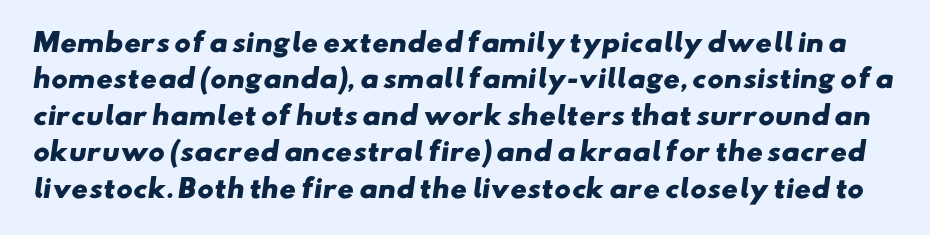
The image shows 25 px bold type; set normal line spacing (1.46x), normal letter spacing, not underlined.
